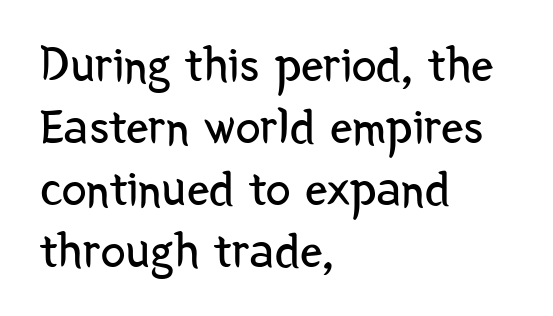
The image shows 50 px regular-weight, condensed sans-serif type, upright; set left-aligned, line spacing 1.24x, normal letter spacing, not underlined; low stroke contrast and a medium x-height.
